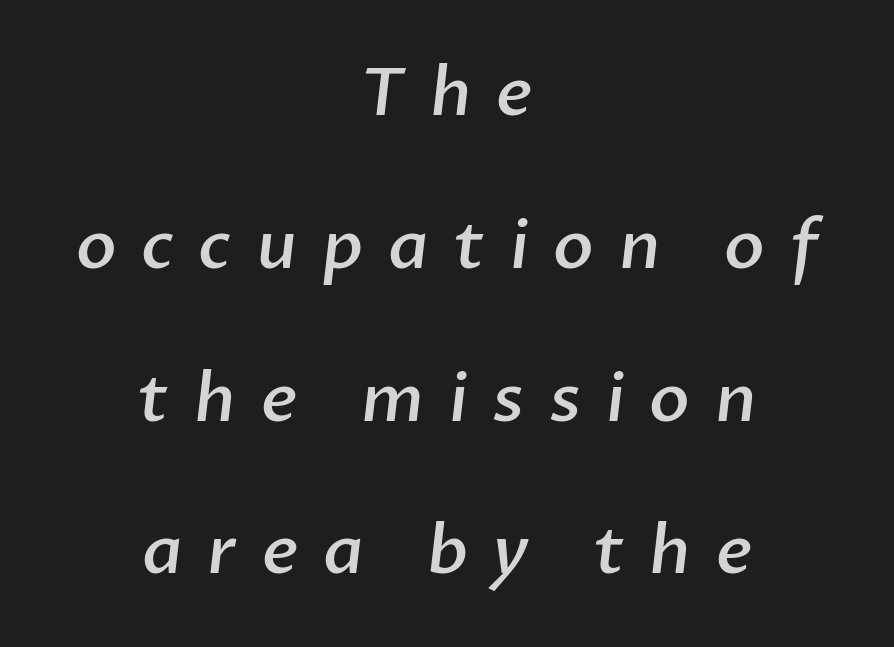
Q: Is the text bold? A: Semi-bold.
Q: Is the typeface a serif or a sans-serif typeface? A: Sans-serif.
Q: Is the text underlined? A: No.
Q: How is the paragraph aligned? A: Centered.
Q: Is the spacing between letters normal or unusually wide? A: Unusually wide.
Q: Is the spacing between lines tight, normal or loose? A: Loose.
Q: Width (condensed, normal, or wide)? A: Normal.
Q: Stroke contrast? A: Low.
Q: x-height? A: Medium.
Q: Monospaced? A: No.
